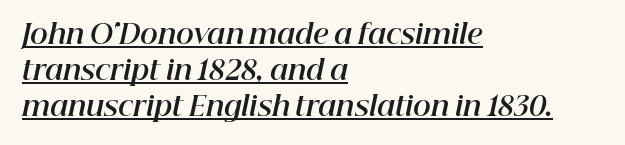
Q: Is the text bold? A: Yes.
Q: Is the text italic (slanted)? A: Yes, it leans right by about 12 degrees.
Q: Is the text underlined? A: Yes.
Q: How is the paragraph aligned? A: Left-aligned.
Q: Is the spacing between letters normal or unusually wide? A: Normal.
Q: Is the spacing between lines tight, normal or loose? A: Normal.
